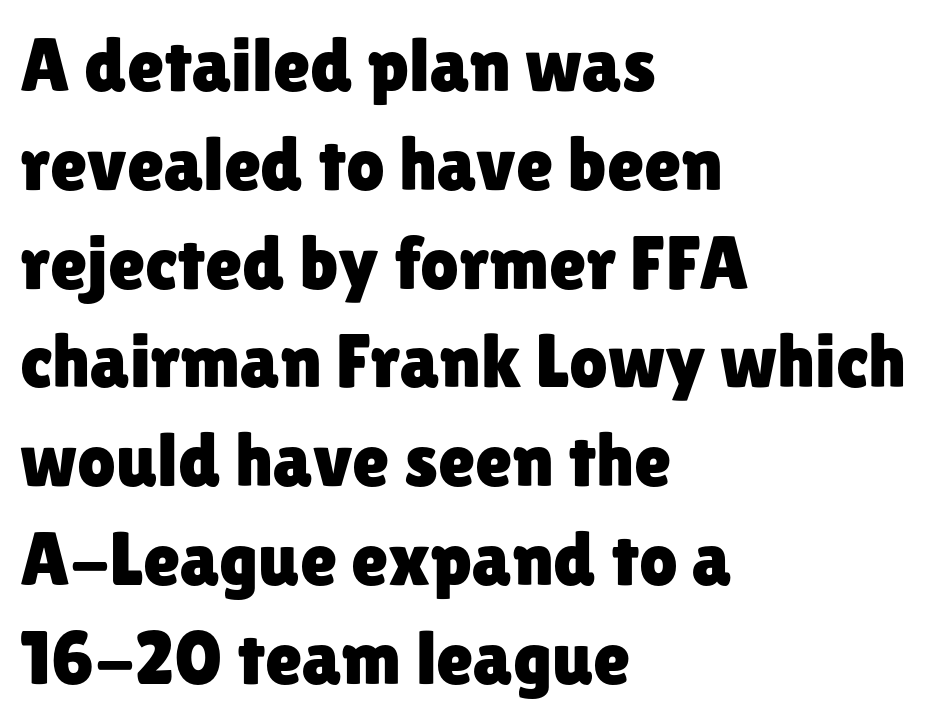
The image shows 76 px sans-serif type, upright; set left-aligned, normal line spacing (1.3x), normal letter spacing, not underlined; low stroke contrast and a medium x-height.
